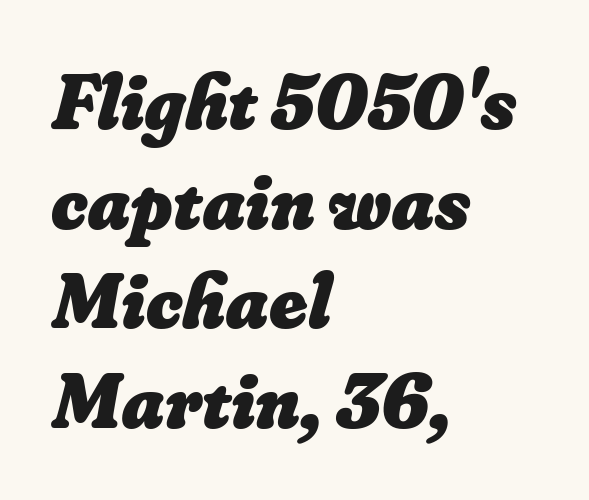
Honestly, there is no underline to notice here at all. The typesetter chose a ragged-right arrangement here. Is this a fixed-width face? No — the glyphs have proportional, varying widths. The font is running at its bold setting.
